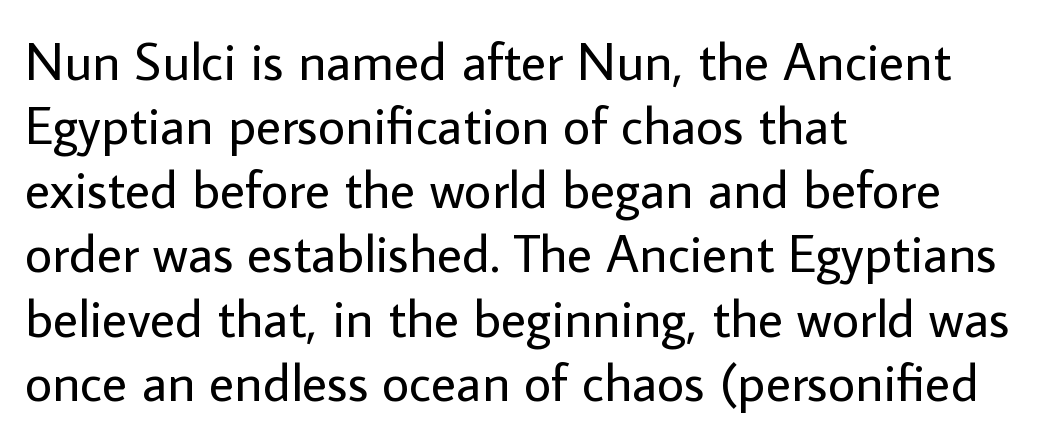
The image shows 53 px regular-weight sans-serif type, upright; set left-aligned, line spacing 1.21x, normal letter spacing, not underlined; low stroke contrast and a medium x-height.
